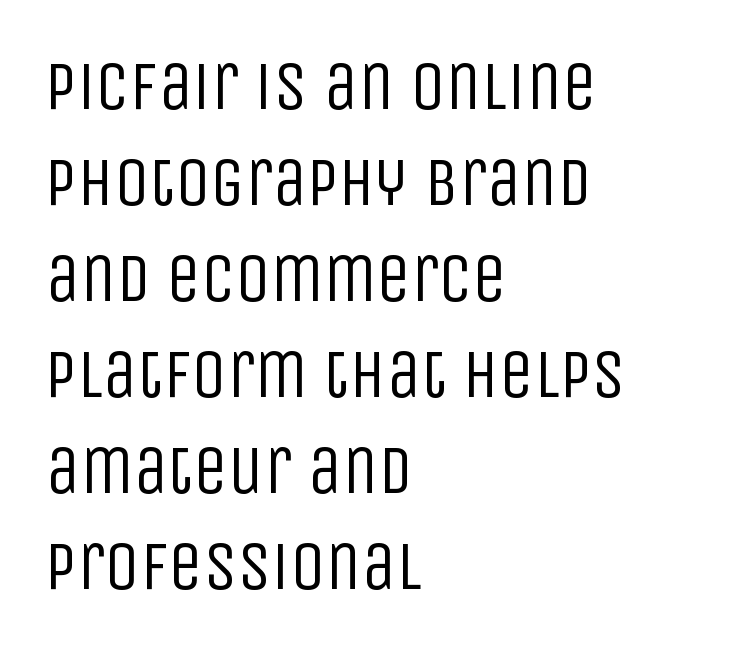
{"serif": "no", "italic": "no", "bold": "no", "weight": "regular", "width": "condensed", "stroke_contrast": "low", "x_height": "large", "monospaced": "no", "underline": "no", "align": "left", "line_spacing": "normal", "line_spacing_ratio": 1.39, "letter_spacing": "normal", "letter_spacing_em": 0.0, "glyph_px": 69}
